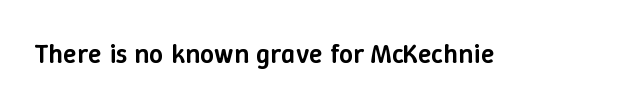
Q: Is the text bold? A: Semi-bold.
Q: Is the text italic (slanted)? A: No, it is upright.
Q: Is the text underlined? A: No.
Q: Is the spacing between letters normal or unusually wide? A: Normal.
Q: Width (condensed, normal, or wide)? A: Normal.
Q: Stroke contrast? A: Low.
Q: x-height? A: Medium.
Q: Monospaced? A: No.
